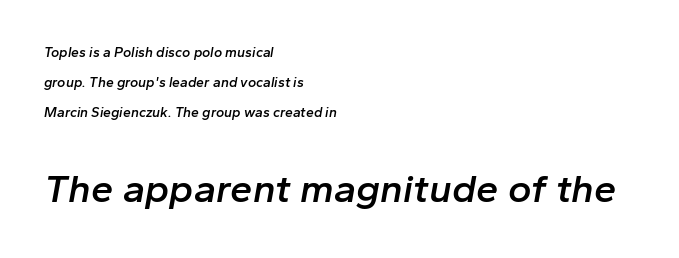
The passage shown is typed in a proportional face where columns would drift. Honestly, the rows look like they've been pulled way apart. The rag falls on the right side of this text block. Two sizes are in play, and the larger belongs to the second block.
